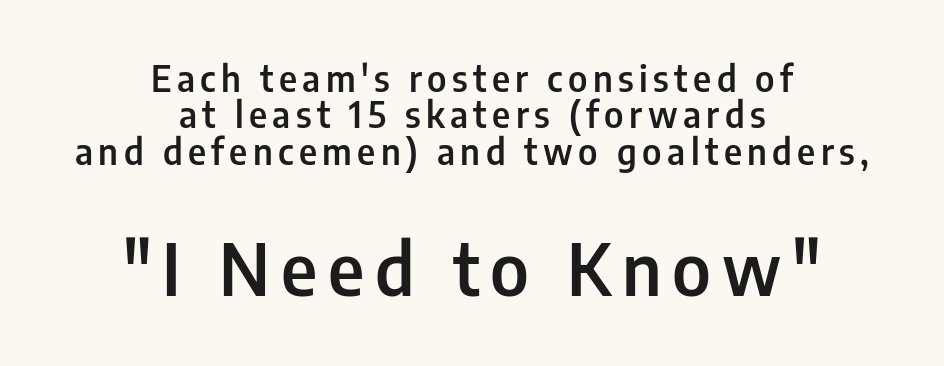
The image shows 72 px semibold, condensed sans-serif type, upright; set centered, tight line spacing (1.01x), not underlined; the second (bottom) block is 2.0x larger; low stroke contrast and a medium x-height.
